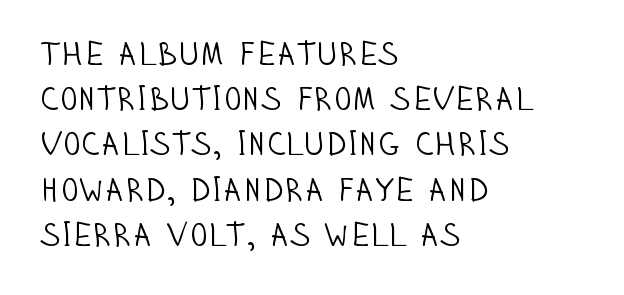
The image shows 33 px light, condensed sans-serif type, upright; set left-aligned, normal line spacing (1.37x), normal letter spacing, not underlined; low stroke contrast and a large x-height.
